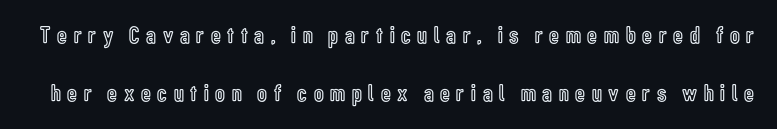
{"italic": "no", "underline": "no", "line_spacing": "loose", "line_spacing_ratio": 2.41, "letter_spacing": "wide", "letter_spacing_em": 0.28, "glyph_px": 24}
